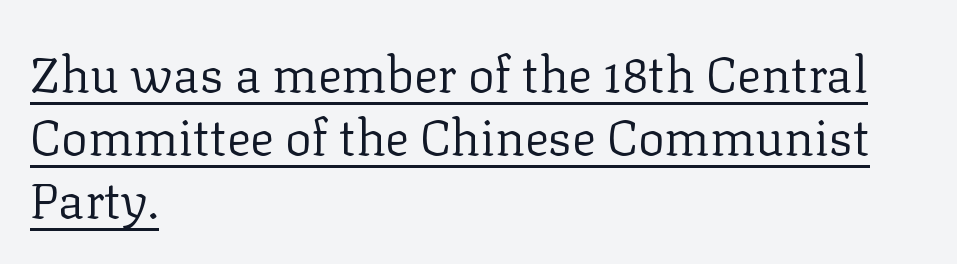
Q: Is the text bold? A: No.
Q: Is the text italic (slanted)? A: No, it is upright.
Q: Is the typeface a serif or a sans-serif typeface? A: Serif.
Q: Is the text underlined? A: Yes.
Q: How is the paragraph aligned? A: Left-aligned.
Q: Is the spacing between letters normal or unusually wide? A: Normal.
Q: Is the spacing between lines tight, normal or loose? A: Normal.
Q: Width (condensed, normal, or wide)? A: Normal.
Q: Stroke contrast? A: Low.
Q: x-height? A: Medium.
Q: Monospaced? A: No.
